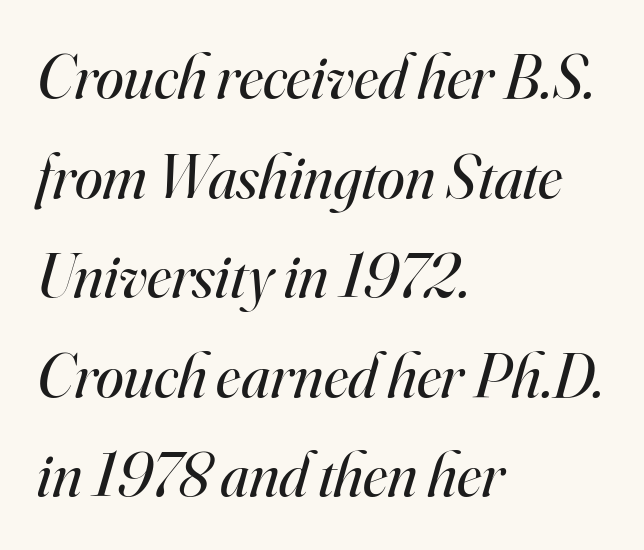
{"serif": "yes", "italic": "yes", "lean": "right", "slant_degrees": 16, "bold": "no", "weight": "regular", "width": "normal", "stroke_contrast": "high", "x_height": "small", "monospaced": "no", "underline": "no", "align": "left", "line_spacing": "normal", "line_spacing_ratio": 1.58, "letter_spacing": "normal", "letter_spacing_em": 0.0, "glyph_px": 63}
